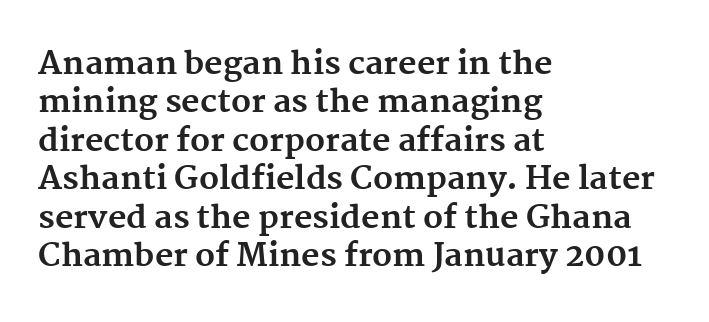
The letters sit at their default tracking, neither squeezed nor spread. Here the designer chose a conventional face with non-uniform glyph widths. Heavy-handed strokes throughout: this text is bold. What kind of face is this? One with serifs. Typeset ragged right — the left edge is the straight one. Only glyphs here, with clear space below each row.
